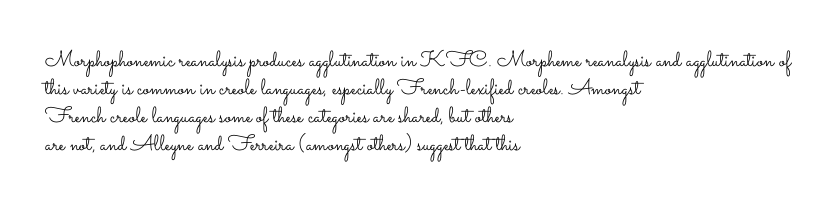
The image shows 22 px text type; set left-aligned, normal line spacing (1.28x), normal letter spacing, not underlined.
